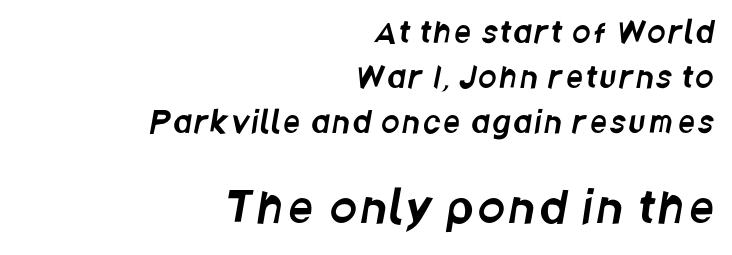
Q: Is the typeface a serif or a sans-serif typeface? A: Sans-serif.
Q: Is the text underlined? A: No.
Q: How is the paragraph aligned? A: Right-aligned.
Q: Is the spacing between lines tight, normal or loose? A: Normal.
Q: Which block of text is set in a larger size, the first (top) or the second (bottom)? A: The second (bottom) one.
Q: Width (condensed, normal, or wide)? A: Condensed.
Q: Stroke contrast? A: Low.
Q: x-height? A: Large.
Q: Monospaced? A: No.
